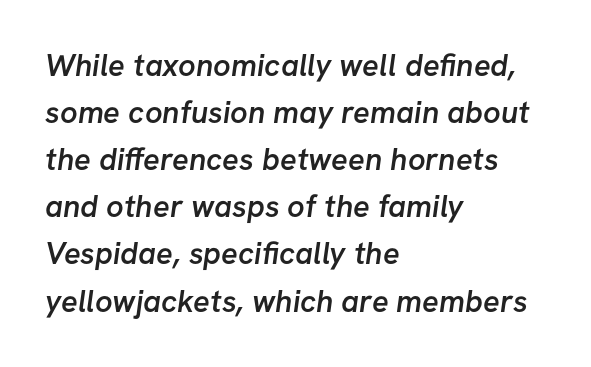
{"serif": "no", "bold": "semi", "weight": "semibold", "width": "normal", "stroke_contrast": "low", "x_height": "medium", "monospaced": "no", "underline": "no", "align": "left", "line_spacing": "normal", "line_spacing_ratio": 1.52, "letter_spacing": "normal", "letter_spacing_em": 0.0, "glyph_px": 31}
